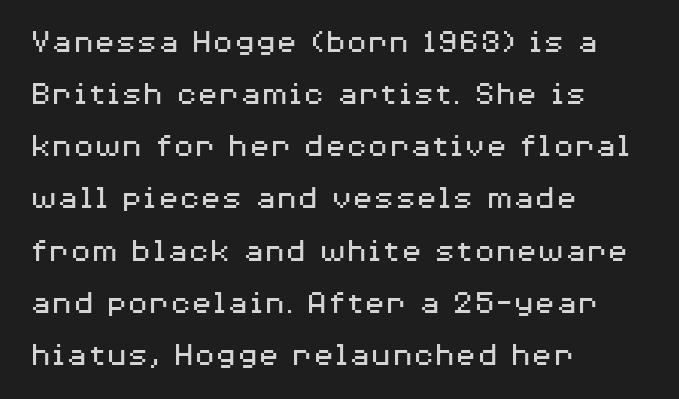
The image shows 35 px regular-weight, wide sans-serif type, upright; set left-aligned, normal line spacing (1.49x), normal letter spacing, not underlined; medium stroke contrast and a medium x-height.
